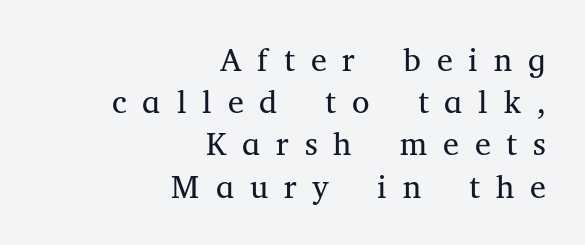
The image shows 32 px regular-weight serif type, upright; set right-aligned, normal line spacing (1.32x), unusually wide letter spacing (+0.5 em), not underlined; medium stroke contrast and a medium x-height.
